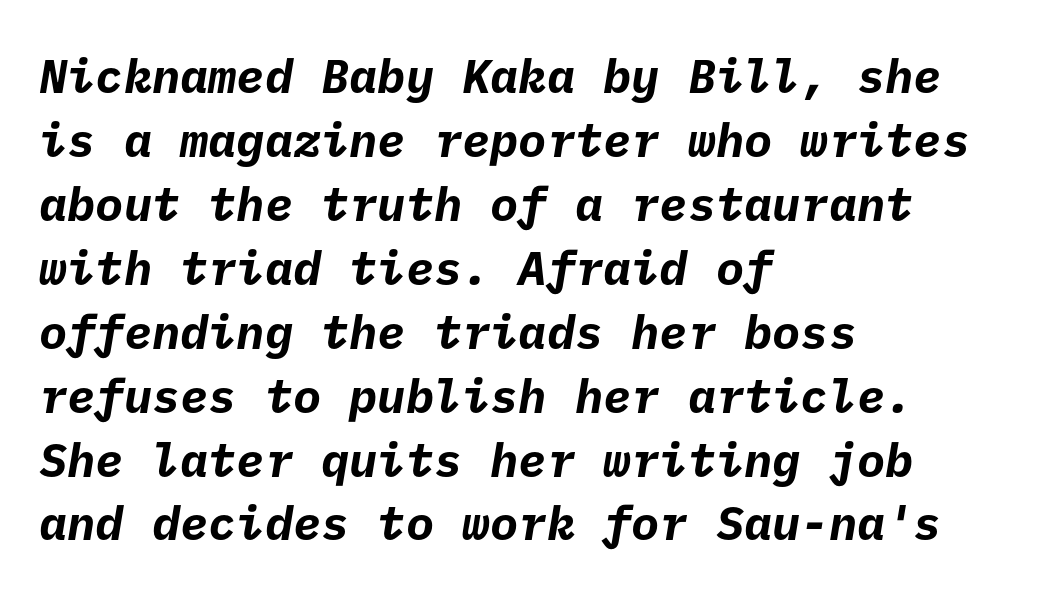
The face used here is a sans, in the tradition of grotesques and geometrics. Layout note: lines flush left. Short note: letters normally spaced. Vertical spacing — default.
